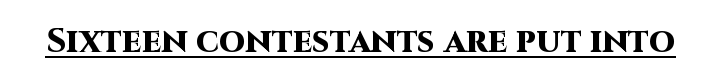
Underline: present. These lines were composed using upright roman letters. Plenty of ink on the page — the face is bold. The letterforms sit shoulder to shoulder at normal distance. The letters carry no serifs — their stems end cleanly without finishing strokes.
